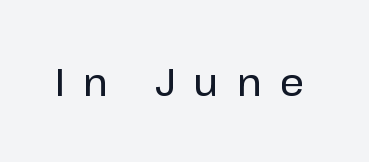
The image shows 38 px sans-serif type, upright; set unusually wide letter spacing (+0.48 em), not underlined; low stroke contrast and a medium x-height.
